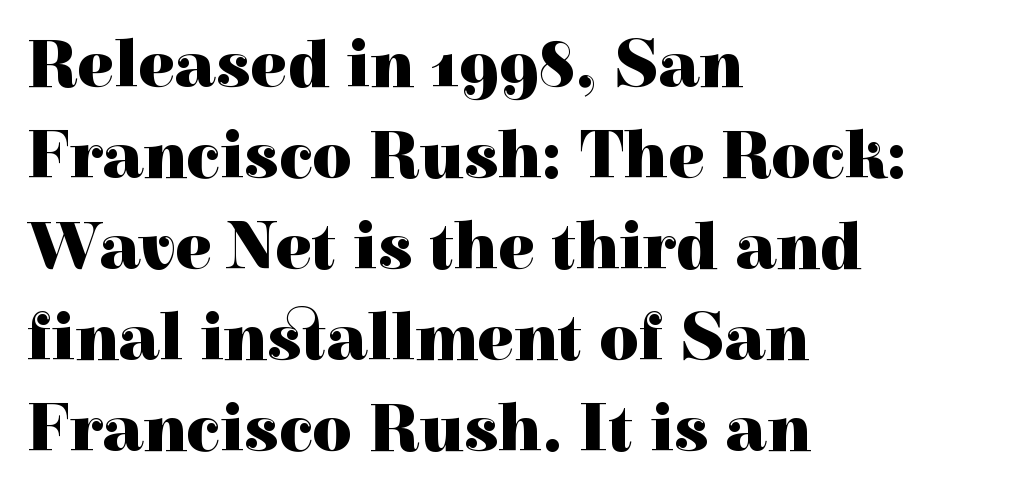
The image shows 68 px heavy serif type, upright; set left-aligned, normal line spacing (1.34x), normal letter spacing, not underlined; a medium x-height.
